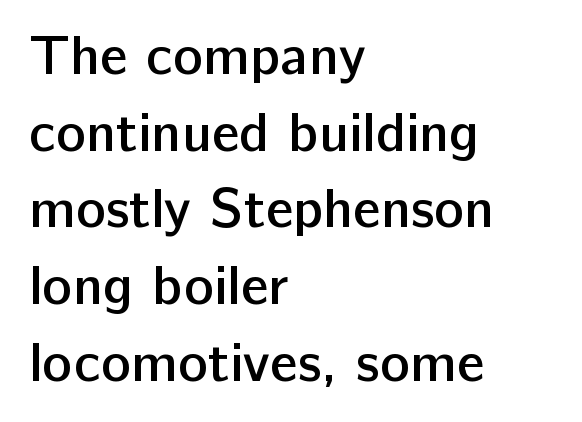
The image shows 56 px semibold sans-serif type, upright; set left-aligned, normal line spacing (1.37x), normal letter spacing, not underlined; low stroke contrast and a medium x-height.
